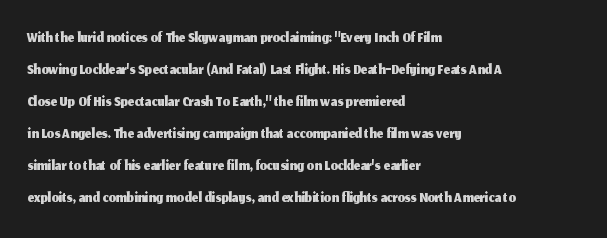
{"italic": "no", "underline": "no", "align": "left", "line_spacing": "normal", "line_spacing_ratio": 1.39, "letter_spacing": "normal", "letter_spacing_em": 0.0, "glyph_px": 23}
